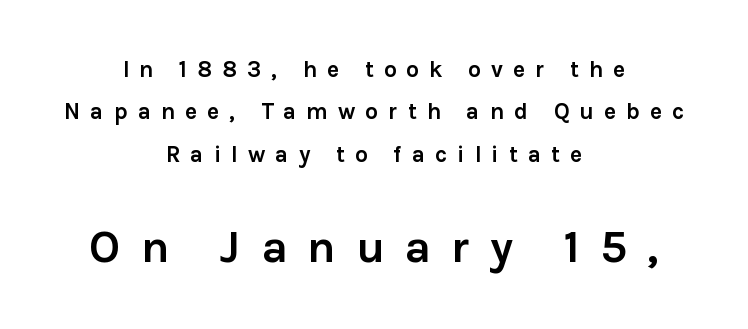
Q: Is the text bold? A: Yes.
Q: Is the text italic (slanted)? A: No, it is upright.
Q: Is the typeface a serif or a sans-serif typeface? A: Sans-serif.
Q: Is the text underlined? A: No.
Q: How is the paragraph aligned? A: Centered.
Q: Is the spacing between letters normal or unusually wide? A: Unusually wide.
Q: Which block of text is set in a larger size, the first (top) or the second (bottom)? A: The second (bottom) one.
Q: Width (condensed, normal, or wide)? A: Normal.
Q: Stroke contrast? A: Low.
Q: x-height? A: Medium.
Q: Monospaced? A: No.
